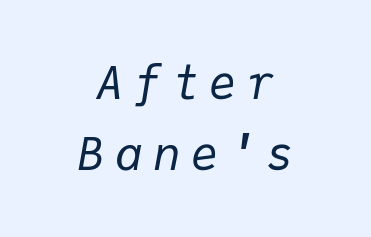
The image shows 46 px regular-weight type, italic (leaning right), monospaced; set centered, normal line spacing (1.54x), unusually wide letter spacing (+0.22 em), not underlined; low stroke contrast and a medium x-height.
